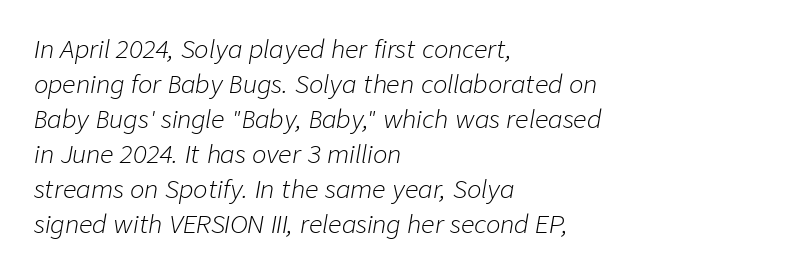
{"italic": "yes", "lean": "right", "slant_degrees": 9, "bold": "no", "underline": "no", "align": "left", "line_spacing": "normal", "line_spacing_ratio": 1.46, "letter_spacing": "normal", "letter_spacing_em": 0.0, "glyph_px": 24}
